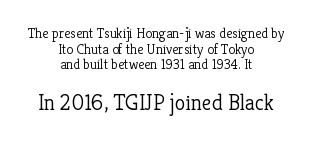
Underline: absent. Letter spacing: default. Visually the block forms a symmetrical silhouette, jagged on both flanks. Larger block? The one below; the one above is distinctly smaller. Students, observe: this is what under-led, compact text looks like.
